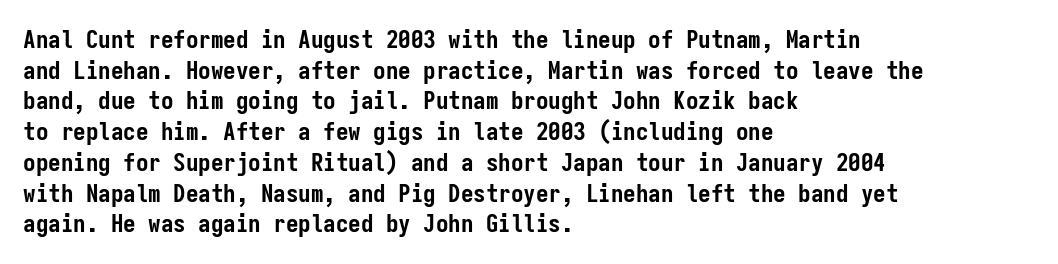
The image shows 25 px bold type, upright; set left-aligned, line spacing 1.23x, normal letter spacing, not underlined.
